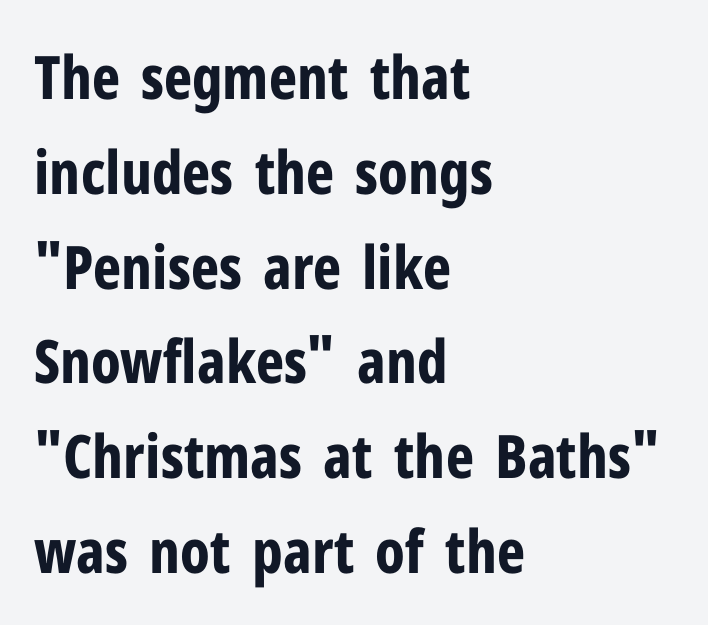
{"serif": "no", "italic": "no", "bold": "yes", "weight": "bold", "width": "condensed", "stroke_contrast": "low", "x_height": "medium", "monospaced": "no", "underline": "no", "align": "left", "line_spacing": "normal", "line_spacing_ratio": 1.58, "letter_spacing": "normal", "letter_spacing_em": 0.0, "glyph_px": 60}
